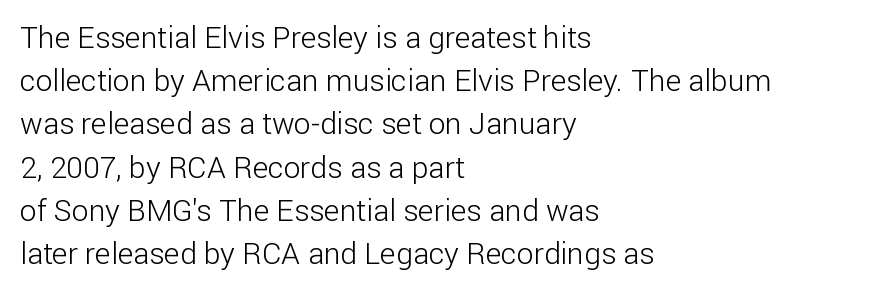
The image shows 30 px light sans-serif type, upright; set left-aligned, normal line spacing (1.44x), normal letter spacing, not underlined; low stroke contrast and a medium x-height.
